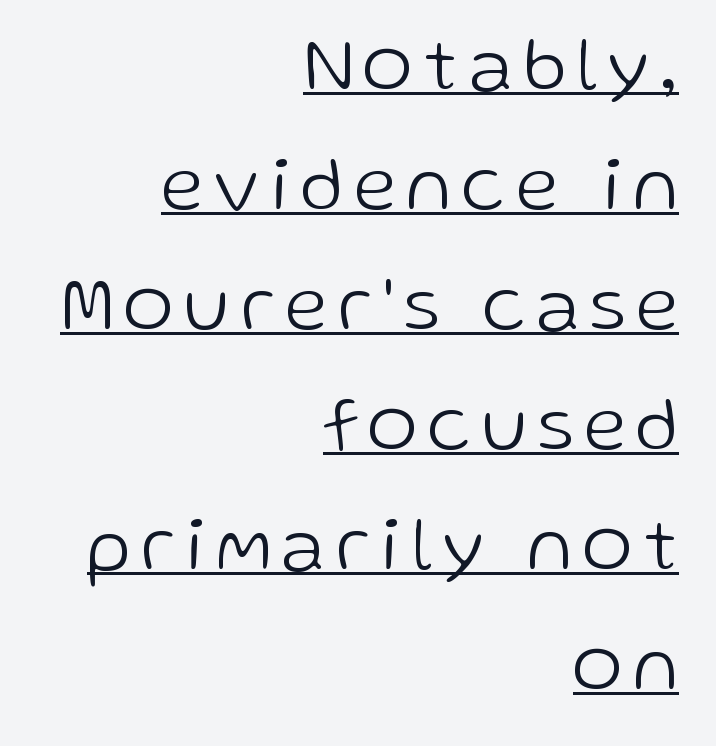
These lines stack with their right ends in a neat column. The line-height multiplier appears to be the usual default. Unlike a traditional serif, this face leaves its strokes unadorned. These lines are rendered in a variable-pitch font. A light-to-regular cut is what we see here.
